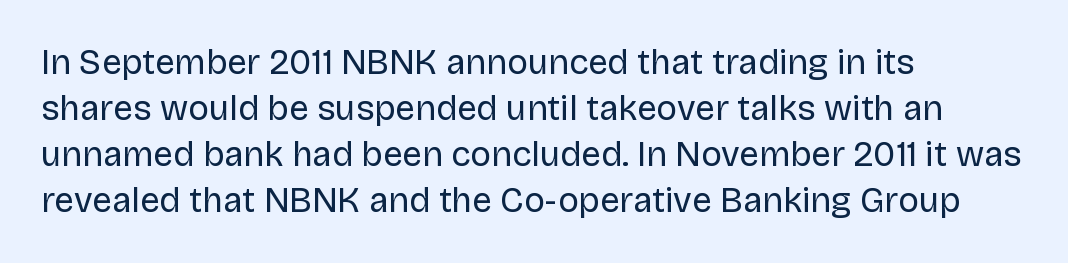
Q: Is the text bold? A: No.
Q: Is the text italic (slanted)? A: No, it is upright.
Q: Is the typeface a serif or a sans-serif typeface? A: Sans-serif.
Q: Is the text underlined? A: No.
Q: How is the paragraph aligned? A: Left-aligned.
Q: Is the spacing between letters normal or unusually wide? A: Normal.
Q: Is the spacing between lines tight, normal or loose? A: Normal.
Q: Width (condensed, normal, or wide)? A: Normal.
Q: Stroke contrast? A: Low.
Q: x-height? A: Large.
Q: Monospaced? A: No.
